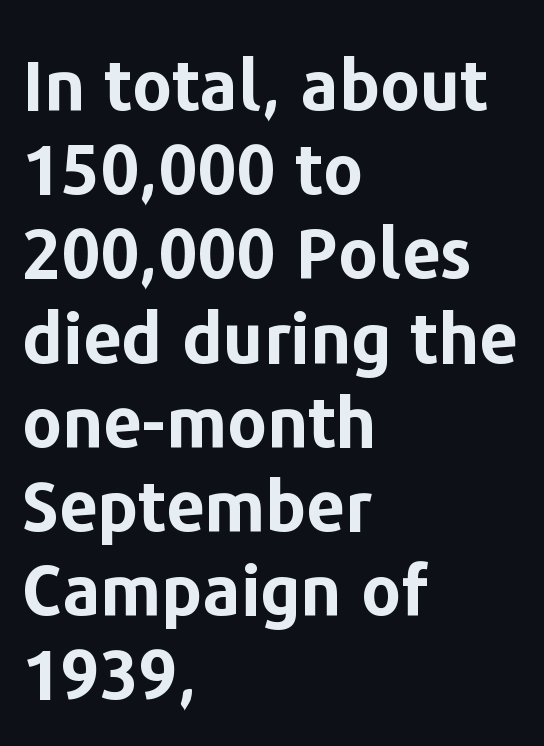
Q: Is the text bold? A: Yes.
Q: Is the text italic (slanted)? A: No, it is upright.
Q: Is the typeface a serif or a sans-serif typeface? A: Sans-serif.
Q: Is the text underlined? A: No.
Q: How is the paragraph aligned? A: Left-aligned.
Q: Is the spacing between letters normal or unusually wide? A: Normal.
Q: Width (condensed, normal, or wide)? A: Normal.
Q: Stroke contrast? A: Low.
Q: x-height? A: Medium.
Q: Monospaced? A: No.
